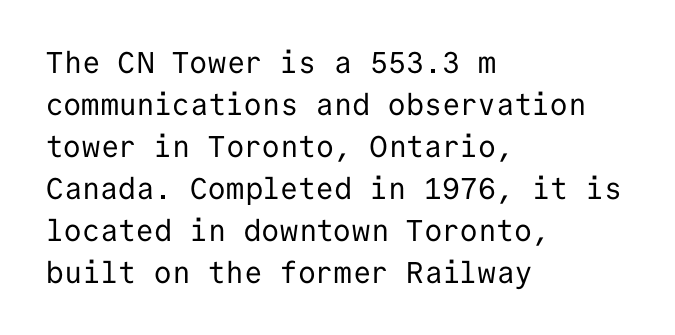
Q: Is the text bold? A: No.
Q: Is the text italic (slanted)? A: No, it is upright.
Q: Is the typeface a serif or a sans-serif typeface? A: Sans-serif.
Q: Is the text underlined? A: No.
Q: How is the paragraph aligned? A: Left-aligned.
Q: Is the spacing between letters normal or unusually wide? A: Normal.
Q: Is the spacing between lines tight, normal or loose? A: Normal.
Q: Width (condensed, normal, or wide)? A: Normal.
Q: Stroke contrast? A: Low.
Q: x-height? A: Medium.
Q: Monospaced? A: Yes.
